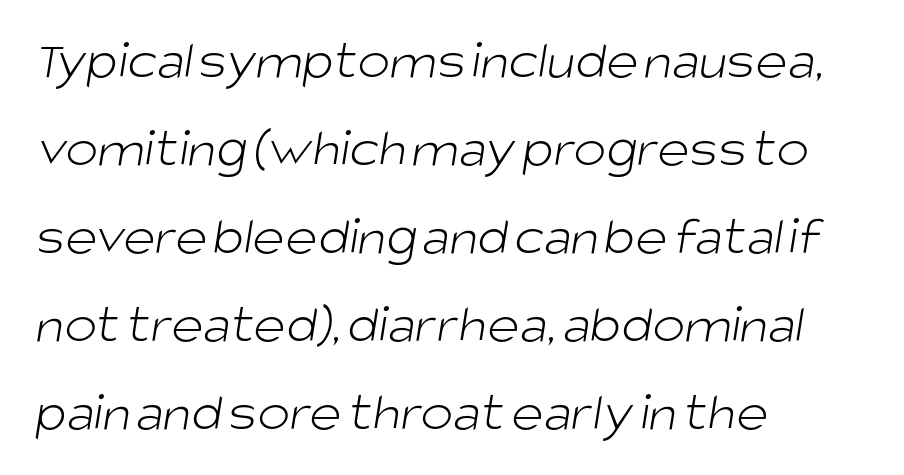
The image shows 55 px light sans-serif type; set left-aligned, normal line spacing (1.6x), normal letter spacing, not underlined; low stroke contrast and a large x-height.
